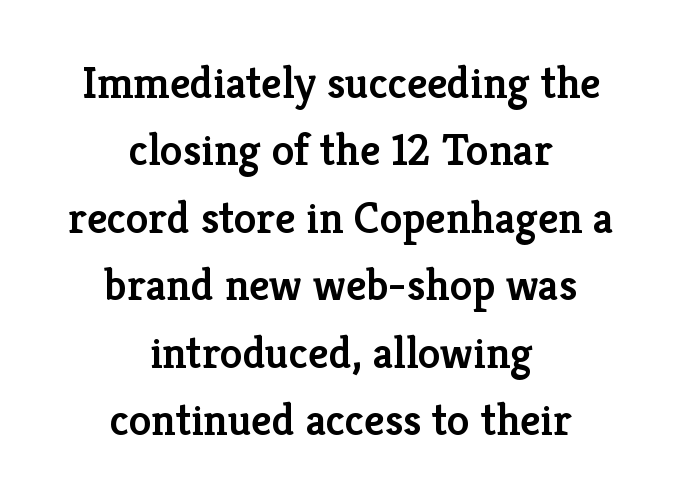
Descenders are the only things crossing below the line. The face used here is proportionally spaced, like ordinary book or web type. Tracking value appears to be zero — textbook default spacing. A typesetter would call this leading conventional body-copy spacing. No italicization has been applied; the sample stays upright. Observe the serifs anchoring each vertical stroke in this sample.
